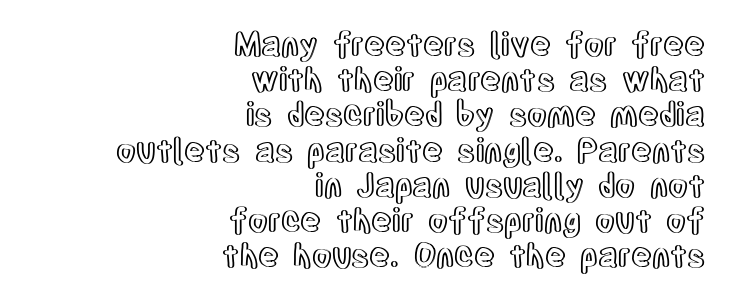
Q: Is the text italic (slanted)? A: No, it is upright.
Q: Is the text underlined? A: No.
Q: How is the paragraph aligned? A: Right-aligned.
Q: Is the spacing between letters normal or unusually wide? A: Normal.
Q: Is the spacing between lines tight, normal or loose? A: Tight.
Q: Width (condensed, normal, or wide)? A: Condensed.
Q: x-height? A: Large.
Q: Monospaced? A: No.
